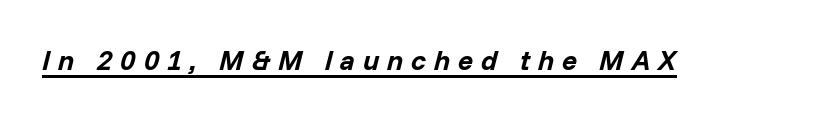
Quick note: underline on. A typesetter would call this proportional, since set widths differ per character. Heavy, bold letterforms. Compared with typical body copy, the letter spacing here is much looser. Observe the lean: these are italic letterforms.
